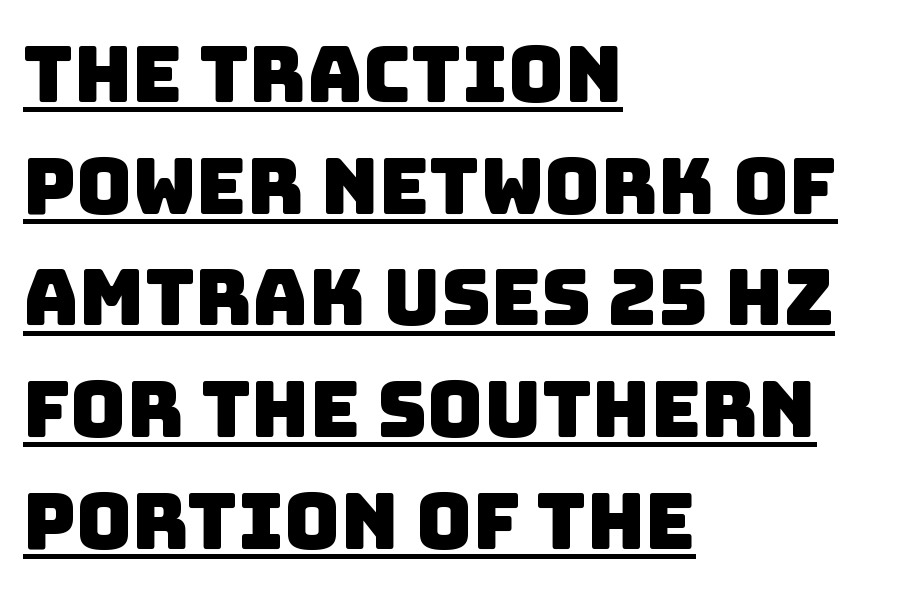
The image shows 77 px sans-serif type; set left-aligned, normal line spacing (1.45x), normal letter spacing, underlined; low stroke contrast and a large x-height.
